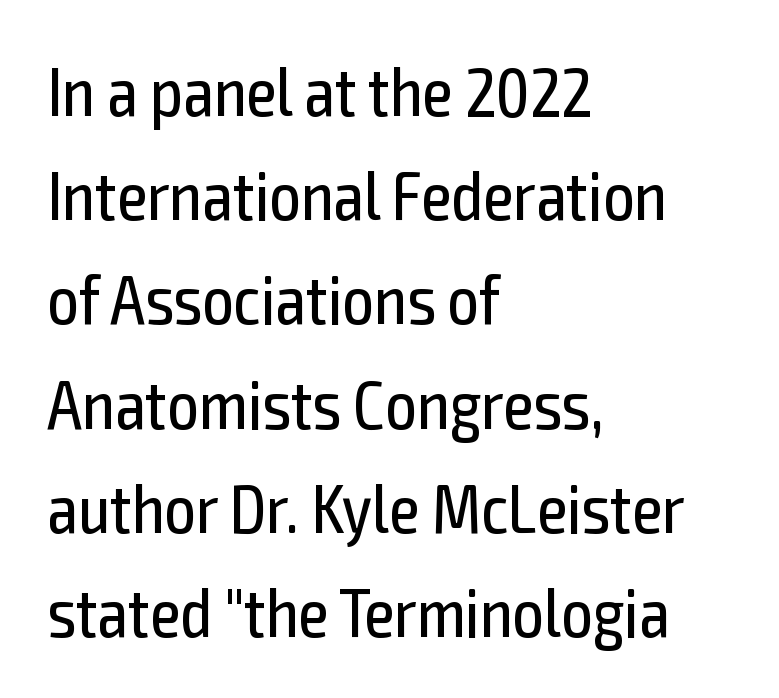
A typesetter would label this face a sans. Caption: multi-line text, flush left, ragged right. Students, observe: this is what conventionally led text looks like. The face used here is rendered with its standard letterfit.
